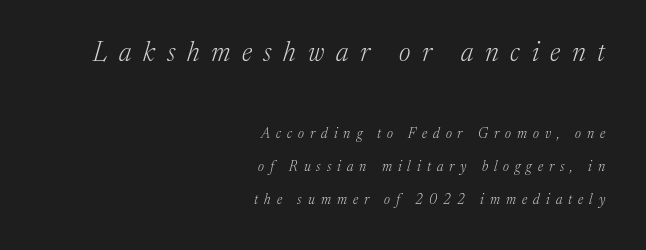
Horizontally, the lines are justified to the trailing edge only. A typesetter would mark this as italic. The weight would be labelled regular, book, light, or lighter still. The face used here is rendered with a markedly widened letterfit.
